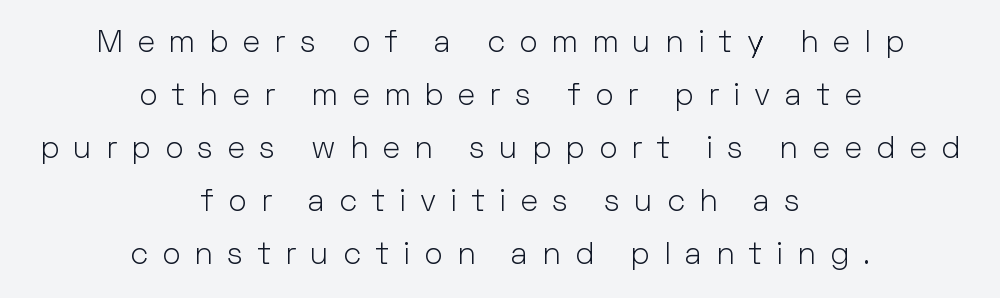
Q: Is the text bold? A: No.
Q: Is the text italic (slanted)? A: No, it is upright.
Q: Is the typeface a serif or a sans-serif typeface? A: Sans-serif.
Q: Is the text underlined? A: No.
Q: How is the paragraph aligned? A: Centered.
Q: Is the spacing between letters normal or unusually wide? A: Unusually wide.
Q: Width (condensed, normal, or wide)? A: Normal.
Q: Stroke contrast? A: Low.
Q: x-height? A: Medium.
Q: Monospaced? A: No.
